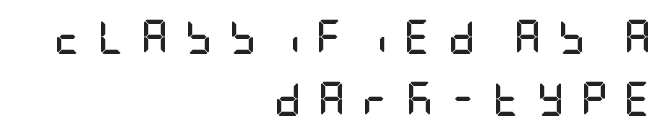
Q: Is the text bold? A: Yes.
Q: Is the text italic (slanted)? A: No, it is upright.
Q: Is the typeface a serif or a sans-serif typeface? A: Sans-serif.
Q: Is the text underlined? A: No.
Q: How is the paragraph aligned? A: Right-aligned.
Q: Is the spacing between letters normal or unusually wide? A: Unusually wide.
Q: Width (condensed, normal, or wide)? A: Condensed.
Q: Stroke contrast? A: Low.
Q: x-height? A: Large.
